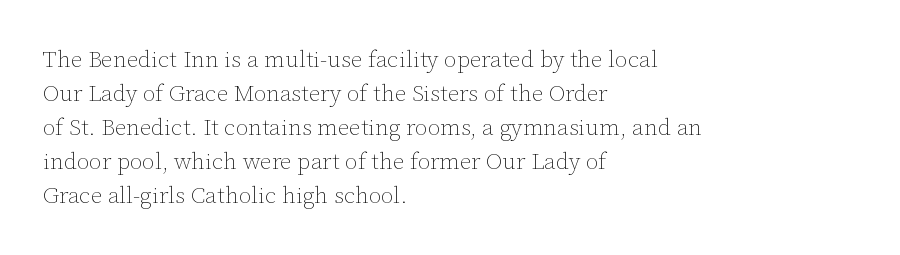
The type sits square on the baseline with zero lean. Stem width sits at or under what a default text font uses. Horizontally, the lines are justified to the leading edge only. This sample keeps an unexceptional amount of space between lines. The space beneath each line is pristine and unruled. There is no visible air inserted between adjacent glyphs.
